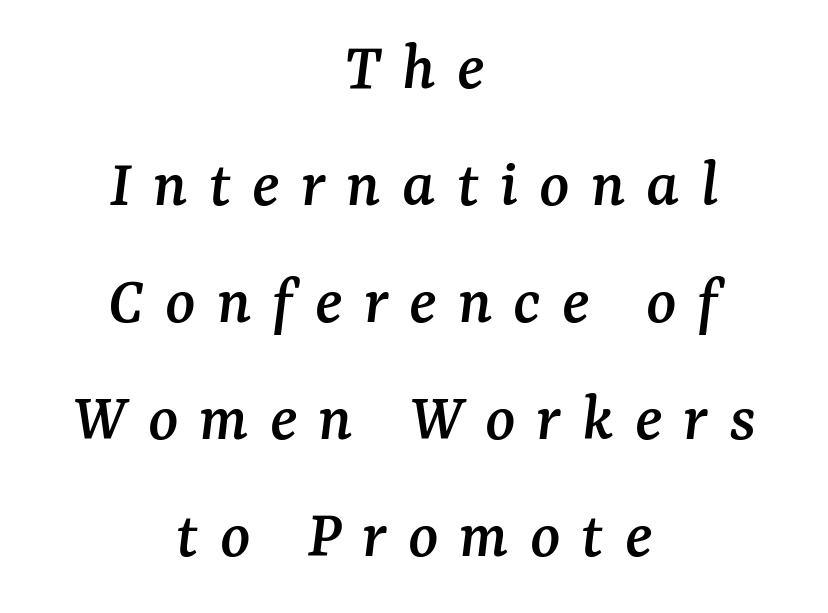
The image shows 70 px serif type, italic (leaning right); set centered, normal line spacing (1.67x), unusually wide letter spacing (+0.3 em), not underlined; medium stroke contrast and a medium x-height.
